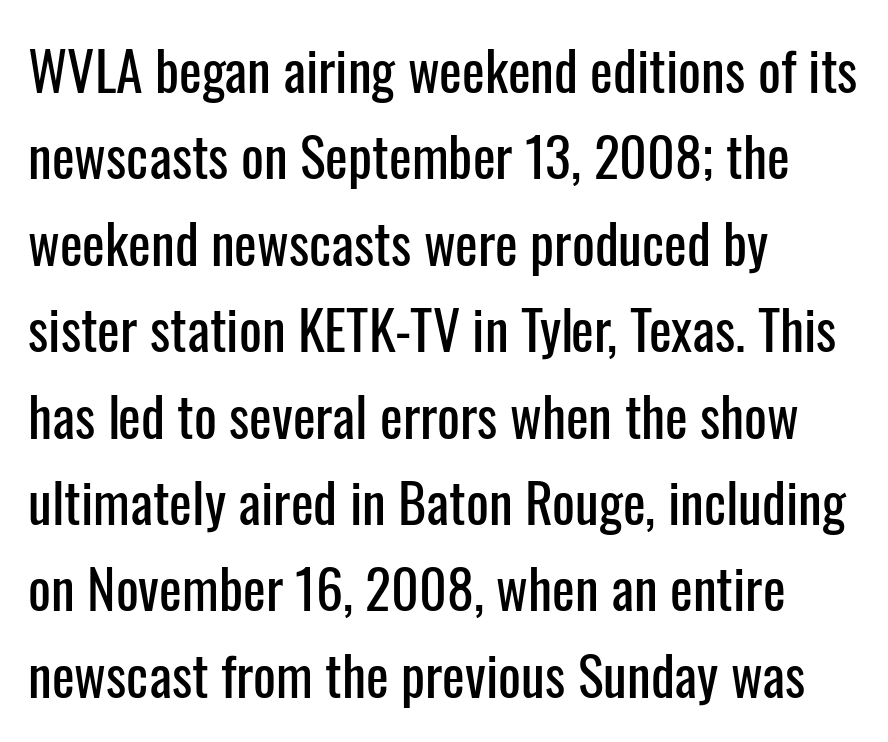
This sample uses an upright cut, with every glyph sitting square on the baseline. Casual observation: everything's shoved over to the left. Baseline-to-baseline distance is the conventional proportion of letter height. Varying glyph widths throughout — classic text-font behaviour.
